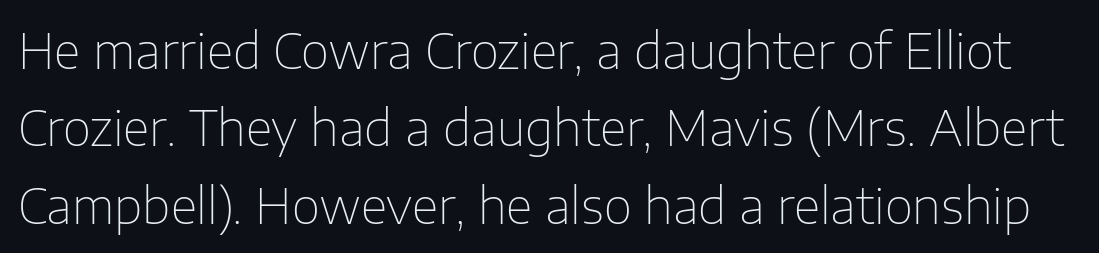
The image shows 49 px thin sans-serif type, upright; set normal line spacing (1.58x), normal letter spacing, not underlined; low stroke contrast and a medium x-height.
